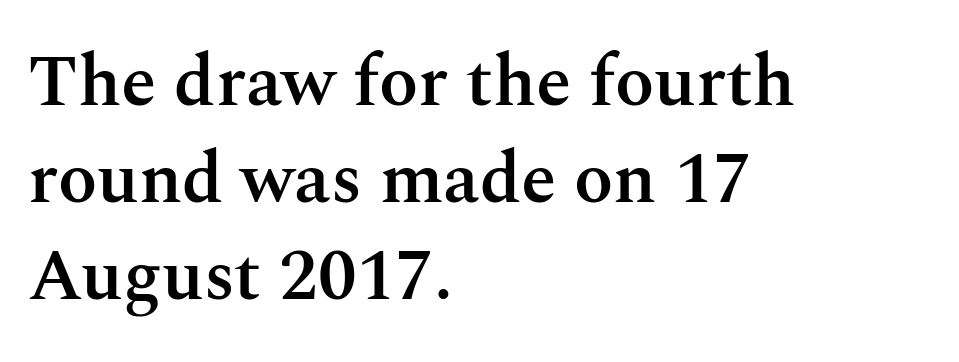
The paragraph shown leans on its left margin. Serif or sans? Serif — the stroke terminals have little feet. Rows of type keep a routine distance in the vertical direction. A bare baseline throughout the passage. This rendering leaves character spacing at its baseline value. This sample has the flowing, uneven cadence of proportional lettering.
